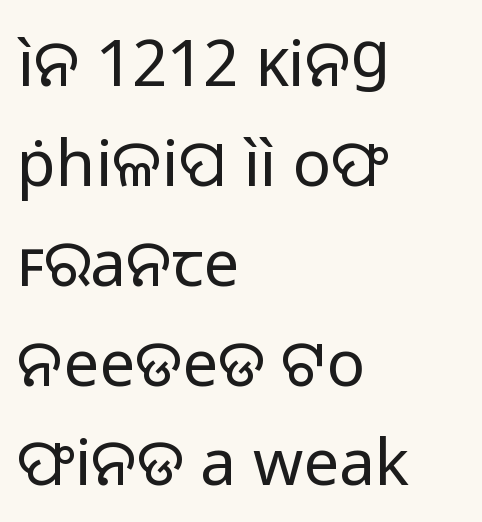
The text was rendered using a sans face with plain stroke endings. No letter is thick-stroked: the sample isn't bold. The rendering uses natural spacing where letterforms have individual widths. The rendering uses a moderate line-height, typical for paragraphs. Notice how the stems are strictly vertical — no italics here. Check under the words: just untouched page.
